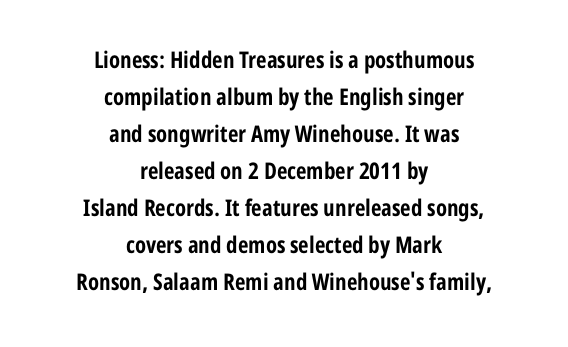
Q: Is the text bold? A: Yes.
Q: Is the text italic (slanted)? A: No, it is upright.
Q: Is the text underlined? A: No.
Q: How is the paragraph aligned? A: Centered.
Q: Is the spacing between letters normal or unusually wide? A: Normal.
Q: Is the spacing between lines tight, normal or loose? A: Normal.
